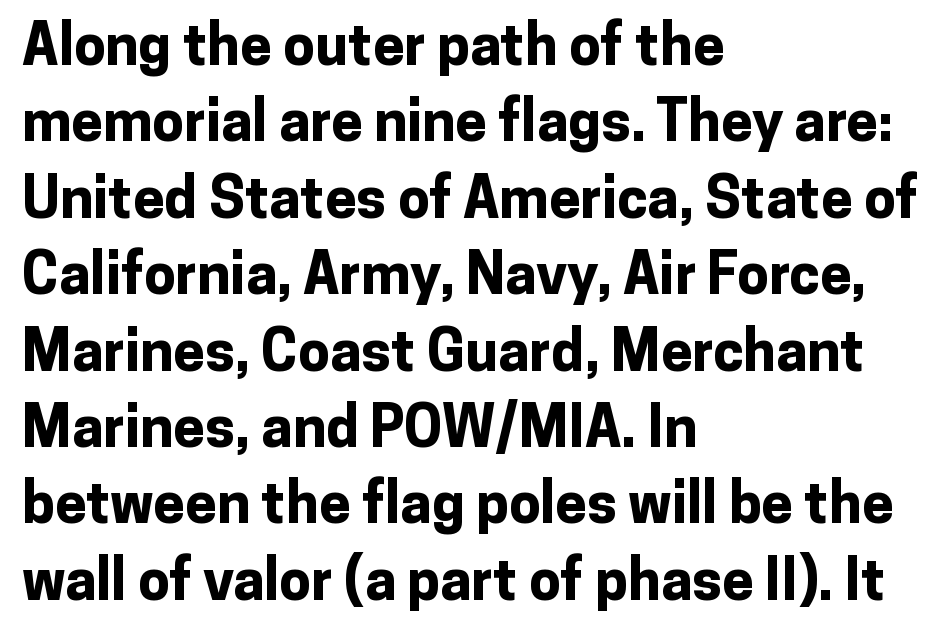
Students, this is bold: see how much ink each stroke carries. Serif or sans? Sans — the stroke terminals are bare. When letters stand straight like this, we call the style roman or upright. Here the designer chose a conventional face with non-uniform glyph widths. These lines are set flush left with a ragged right edge.
